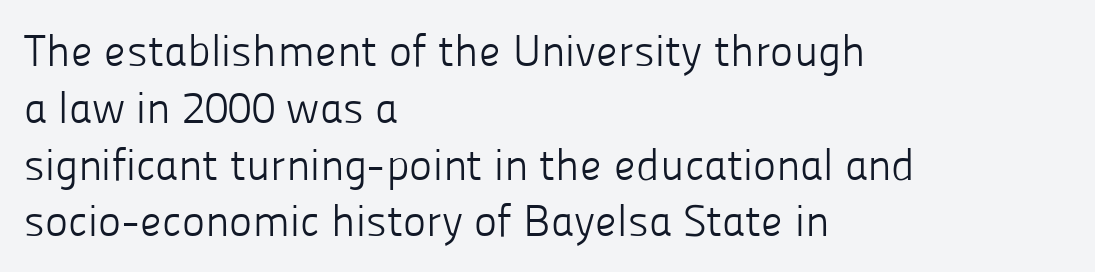
The image shows 44 px light sans-serif type, upright; set left-aligned, normal line spacing (1.29x), normal letter spacing, not underlined; low stroke contrast and a medium x-height.
